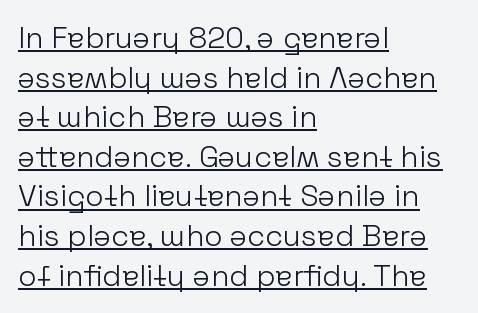
Q: Is the text bold? A: No.
Q: Is the text italic (slanted)? A: No, it is upright.
Q: Is the typeface a serif or a sans-serif typeface? A: Sans-serif.
Q: Is the text underlined? A: Yes.
Q: How is the paragraph aligned? A: Left-aligned.
Q: Is the spacing between letters normal or unusually wide? A: Normal.
Q: Is the spacing between lines tight, normal or loose? A: Normal.
Q: Width (condensed, normal, or wide)? A: Normal.
Q: Stroke contrast? A: Low.
Q: x-height? A: Medium.
Q: Monospaced? A: No.
